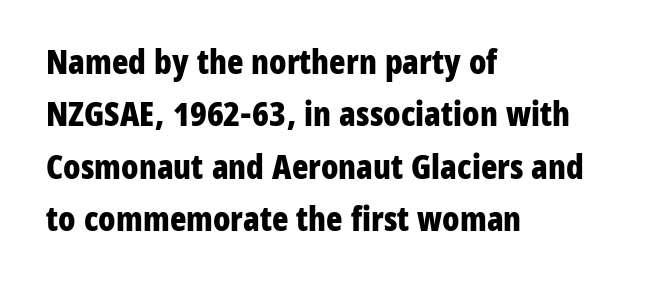
The image shows 34 px bold, condensed sans-serif type, upright; set left-aligned, normal line spacing (1.54x), normal letter spacing, not underlined; low stroke contrast and a medium x-height.
